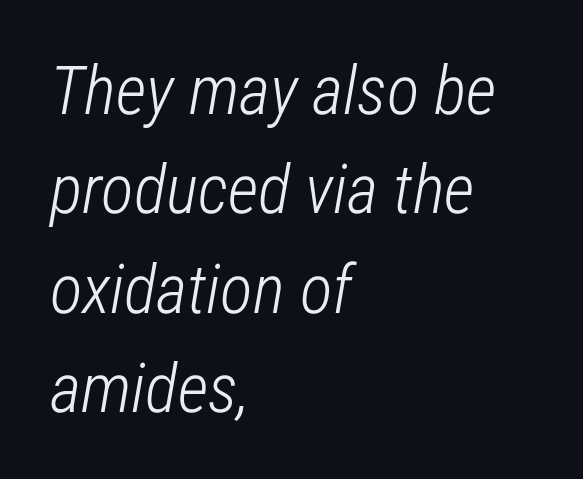
{"italic": "yes", "lean": "right", "slant_degrees": 12, "bold": "no", "weight": "light", "width": "condensed", "stroke_contrast": "low", "x_height": "medium", "monospaced": "no", "underline": "no", "align": "left", "line_spacing": "normal", "line_spacing_ratio": 1.46, "letter_spacing": "normal", "letter_spacing_em": 0.0, "glyph_px": 68}
